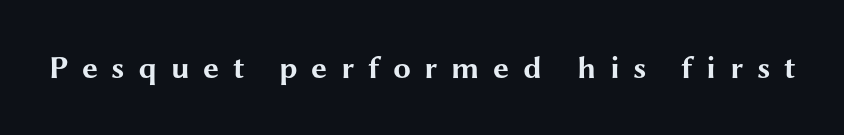
Q: Is the text bold? A: Yes.
Q: Is the text italic (slanted)? A: No, it is upright.
Q: Is the typeface a serif or a sans-serif typeface? A: Sans-serif.
Q: Is the text underlined? A: No.
Q: Is the spacing between letters normal or unusually wide? A: Unusually wide.
Q: Width (condensed, normal, or wide)? A: Wide.
Q: Stroke contrast? A: Medium.
Q: x-height? A: Medium.
Q: Monospaced? A: No.
